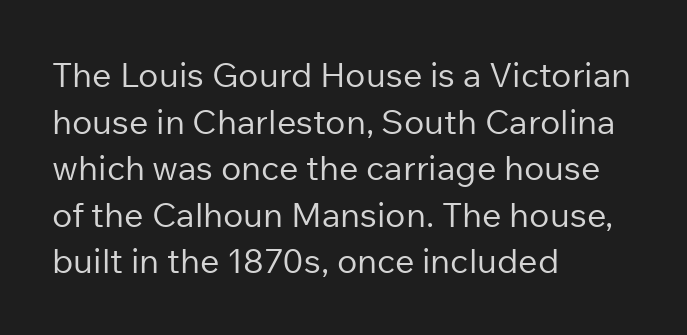
Every character sits straight up, as roman type does. Leading matches the norm, producing a regular column. Observe the absence of serifs on each vertical stroke in this sample. The letterforms sit at book weight or below.
